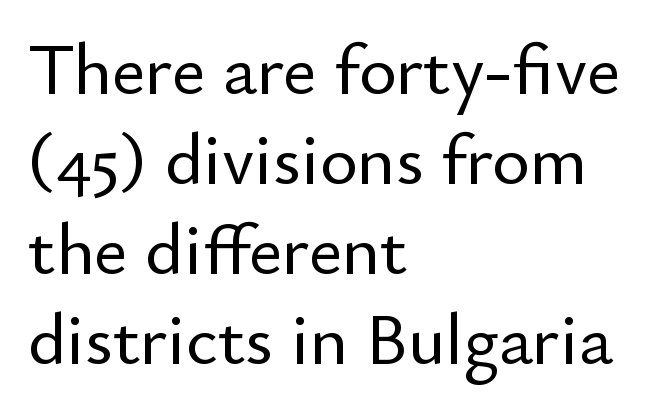
The image shows 72 px sans-serif type, upright; set left-aligned, normal line spacing (1.25x), normal letter spacing, not underlined; low stroke contrast and a small x-height.
